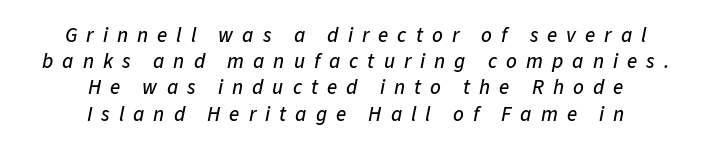
Compared with a flush-left layout, this one balances lines on the center instead. The block of text has a typical density, with ordinary space between rows. The string is rendered with underlining switched off. This sample uses expanded letter spacing, leaving extra air between glyphs.
